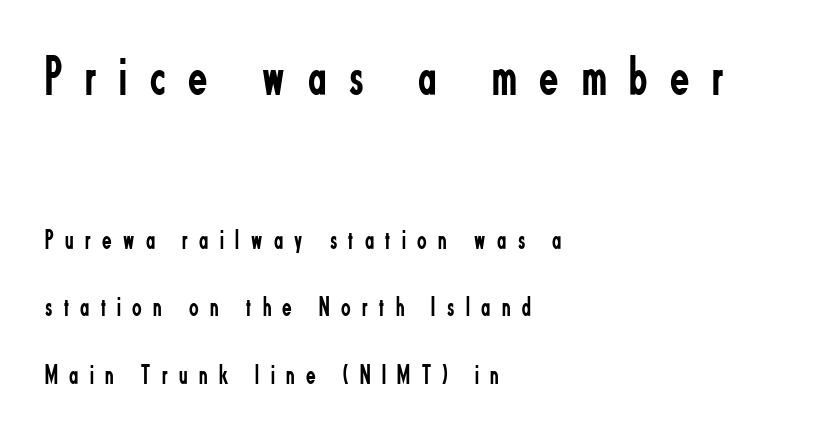
Spacing verdict: proportional, widths tailored to each character. Grotesque or geometric, the face here clearly has no serifs. The face used here is rendered with a markedly widened letterfit. The axis of the letterforms is exactly vertical. Counters stay open thanks to moderate or lighter strokes. Bare-footed words on every line.
